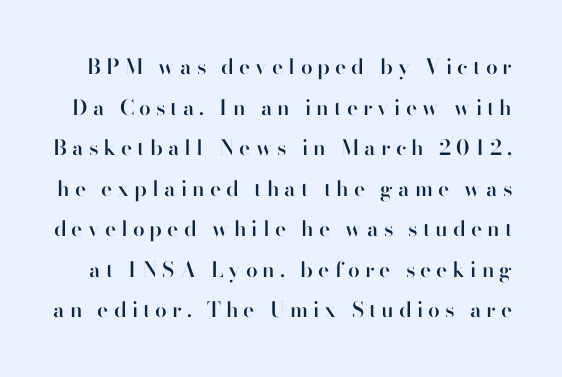
This sample trades compactness for vertical openness between lines. Only glyphs here, with clear space below each row. The axis of the letterforms is exactly vertical. Honestly, the letter spacing is so wide it's the main thing you notice. These lines carry some extra weight — a demibold, not a full bold.
